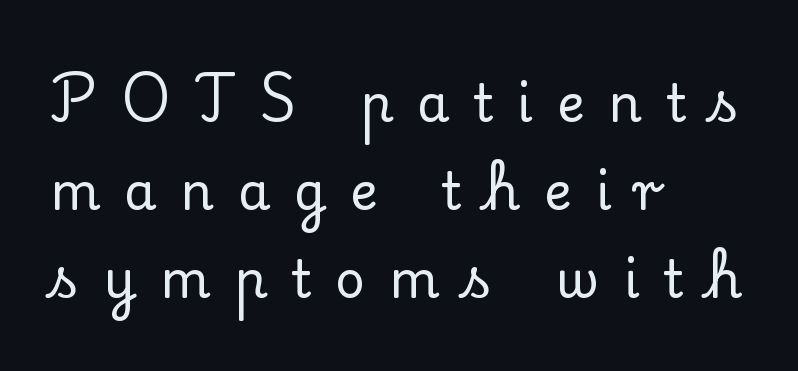
{"serif": "yes", "italic": "no", "width": "normal", "stroke_contrast": "low", "x_height": "small", "monospaced": "no", "underline": "no", "align": "left", "line_spacing": "normal", "line_spacing_ratio": 1.69, "letter_spacing": "wide", "letter_spacing_em": 0.46, "glyph_px": 52}
